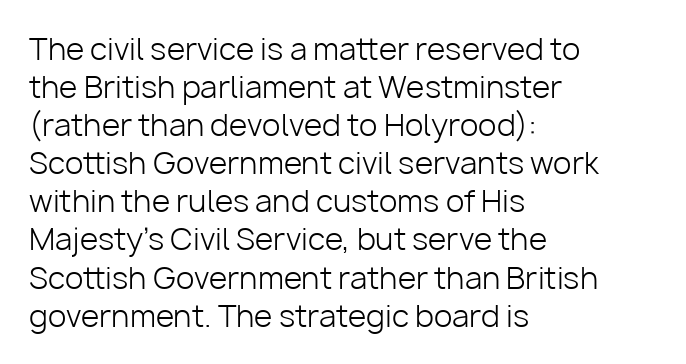
A clean baseline with only descenders dipping below it. A typesetter would mark this as roman, not italic. Looks like regular typesetting: each glyph gets only the width it needs. Compared with typical paragraphs, the rows here are spaced about the same. The passage shown is typeset with a sans-serif family.
